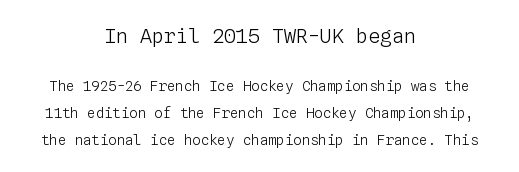
Honestly, the rows look like they've been pulled way apart. The face used here is rendered with its standard letterfit. Vertical strokes here are truly vertical. This sample is center-justified, so both line endings float freely.
